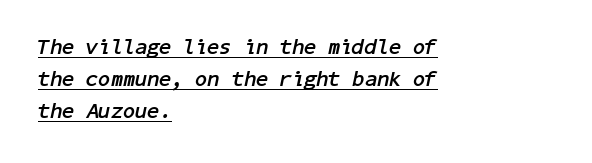
The image shows 22 px bold type, italic (leaning right); set left-aligned, normal line spacing (1.46x), normal letter spacing, underlined.
